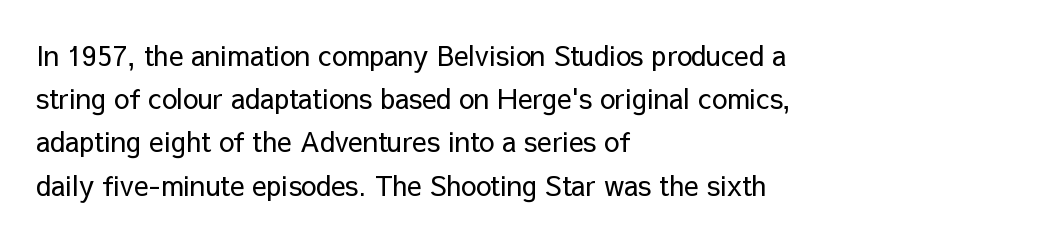
Q: Is the text bold? A: No.
Q: Is the text italic (slanted)? A: No, it is upright.
Q: Is the text underlined? A: No.
Q: How is the paragraph aligned? A: Left-aligned.
Q: Is the spacing between letters normal or unusually wide? A: Normal.
Q: Is the spacing between lines tight, normal or loose? A: Normal.
